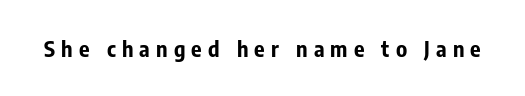
{"italic": "no", "bold": "yes", "underline": "no", "letter_spacing": "wide", "letter_spacing_em": 0.28, "glyph_px": 22}
